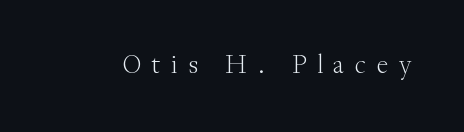
{"italic": "no", "bold": "no", "underline": "no", "letter_spacing": "wide", "letter_spacing_em": 0.38, "glyph_px": 27}
